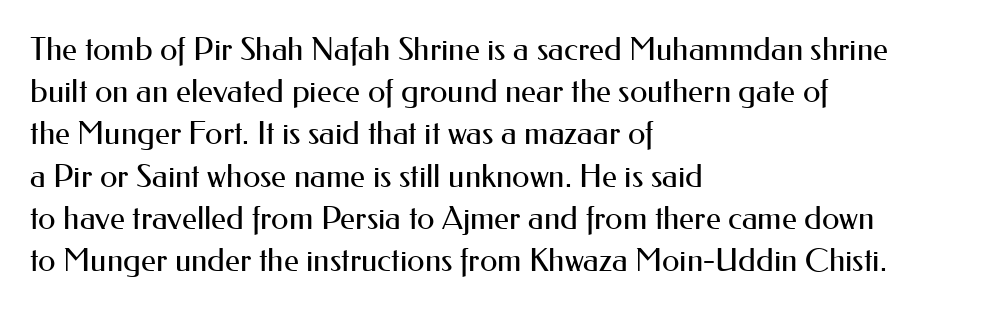
The lettering holds an erect, upright posture throughout. The space beneath each line is pristine and unruled. Between one letter and the next there's only the usual sliver of space. No feet cap the strokes, marking this as sans-serif type. The face looks like a standard text weight, possibly lighter.
